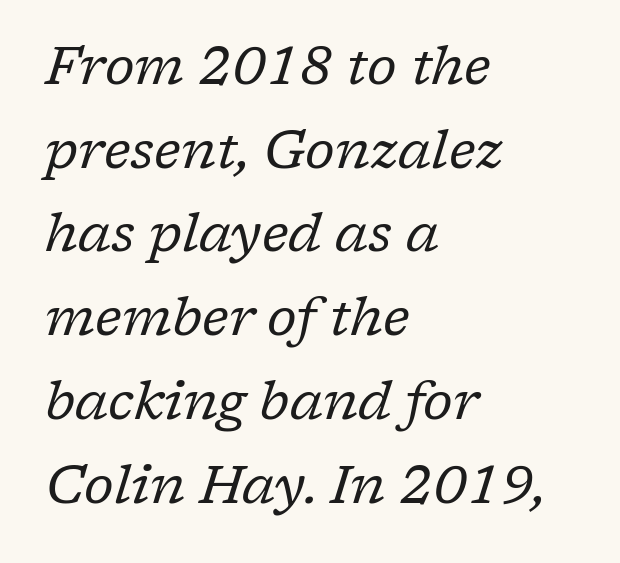
{"serif": "yes", "italic": "yes", "lean": "right", "slant_degrees": 17, "bold": "no", "weight": "regular", "width": "normal", "stroke_contrast": "low", "x_height": "medium", "monospaced": "no", "underline": "no", "align": "left", "line_spacing": "normal", "line_spacing_ratio": 1.58, "letter_spacing": "normal", "letter_spacing_em": 0.0, "glyph_px": 53}
